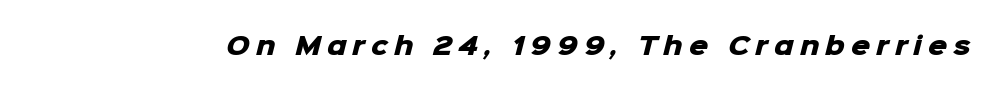
The image shows 24 px bold type; set unusually wide letter spacing (+0.25 em), not underlined.
